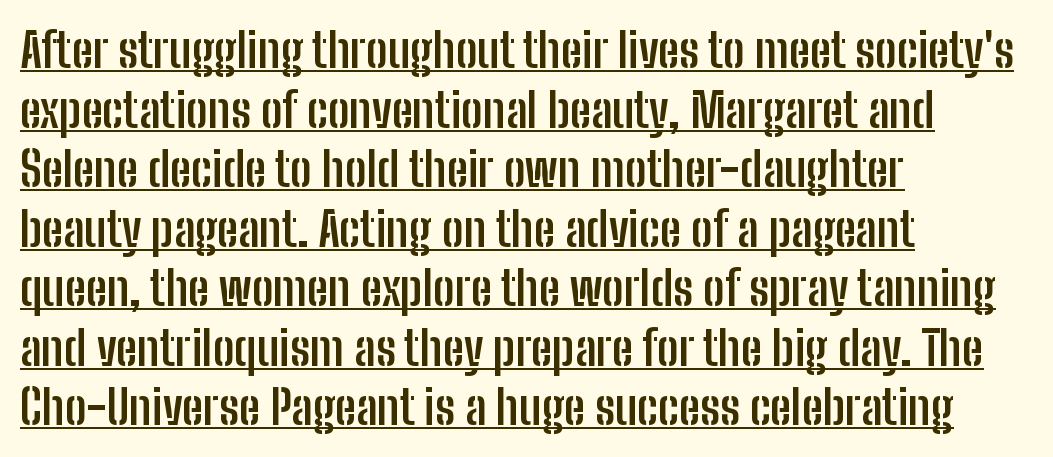
It's the straight-up-and-down kind of type. Each letter keeps its own natural width here, so spacing adapts to shape. To sum up the face: it is a sans, with no serifs. The font is running at its bold setting. Underlining? Definitely there. Observe the ordinary spacing: letters are neighbours, not strangers.
